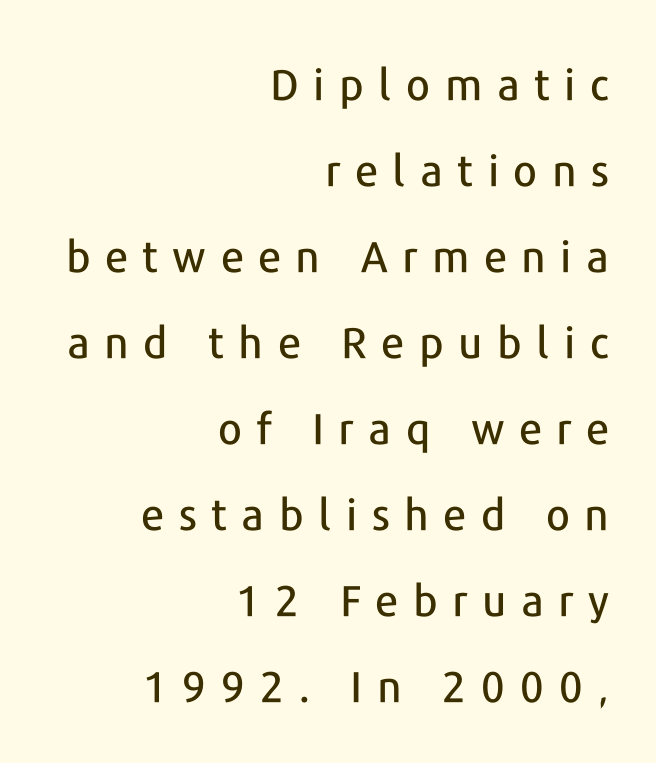
Q: Is the text italic (slanted)? A: No, it is upright.
Q: Is the typeface a serif or a sans-serif typeface? A: Sans-serif.
Q: Is the text underlined? A: No.
Q: How is the paragraph aligned? A: Right-aligned.
Q: Is the spacing between letters normal or unusually wide? A: Unusually wide.
Q: Is the spacing between lines tight, normal or loose? A: Loose.
Q: Width (condensed, normal, or wide)? A: Normal.
Q: Stroke contrast? A: Low.
Q: x-height? A: Medium.
Q: Monospaced? A: No.
